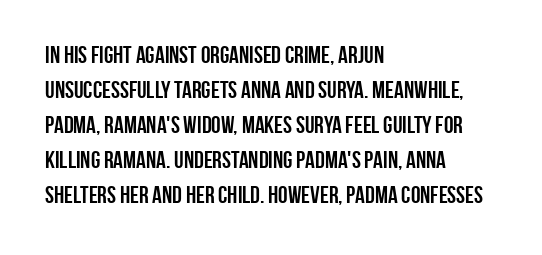
A classic flush-left, rag-right setting is used for this passage. The strokes are fattened all the way to bold. Plain, unruled lines of type. Tracking value appears to be zero — textbook default spacing.
